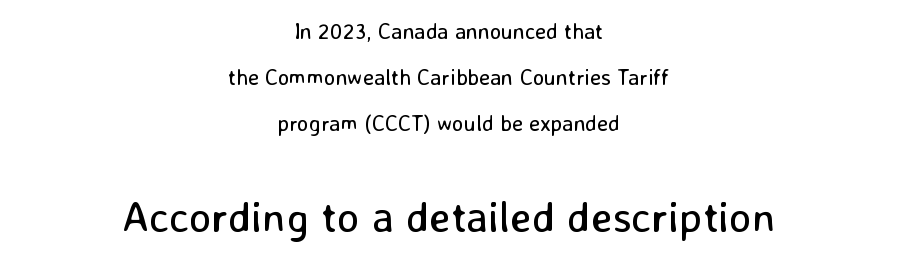
Larger block? The one below; the one above is distinctly smaller. The foot of each line stays bare and open. The rendering uses natural spacing where letterforms have individual widths. The leading is generous, giving the passage an open texture. Reading down the block, each line starts at a different indent, mirrored at its end.
